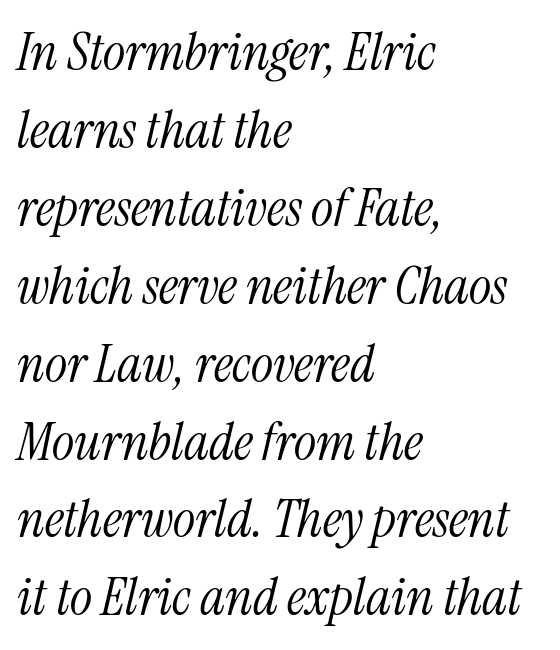
Honestly, the row spacing looks completely unremarkable. Characters follow at the spacing the type designer built in. Nobody drew a line under any word here. This rendering employs a face with finishing strokes, i.e., a serif. The passage shown is not bold in any degree. Compared with ordinary roman type, these characters are visibly tilted.
